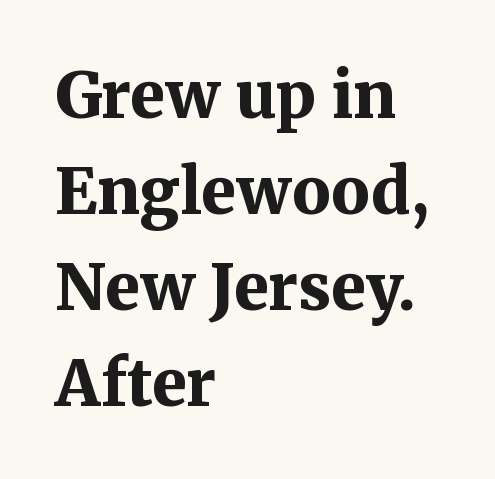
{"serif": "yes", "italic": "no", "bold": "yes", "weight": "bold", "width": "normal", "stroke_contrast": "medium", "x_height": "medium", "monospaced": "no", "underline": "no", "align": "left", "line_spacing": "normal", "line_spacing_ratio": 1.5, "letter_spacing": "normal", "letter_spacing_em": 0.0, "glyph_px": 64}
